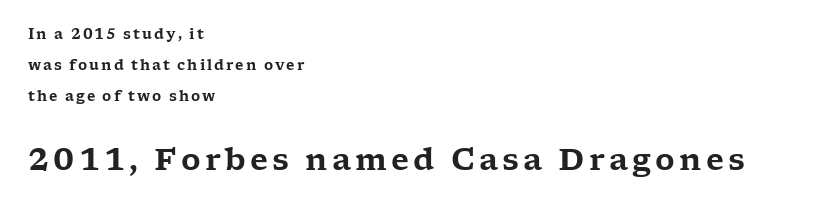
Q: Is the text italic (slanted)? A: No, it is upright.
Q: Is the typeface a serif or a sans-serif typeface? A: Serif.
Q: Is the text underlined? A: No.
Q: How is the paragraph aligned? A: Left-aligned.
Q: Is the spacing between lines tight, normal or loose? A: Loose.
Q: Which block of text is set in a larger size, the first (top) or the second (bottom)? A: The second (bottom) one.
Q: Width (condensed, normal, or wide)? A: Wide.
Q: Stroke contrast? A: Low.
Q: x-height? A: Medium.
Q: Monospaced? A: No.
